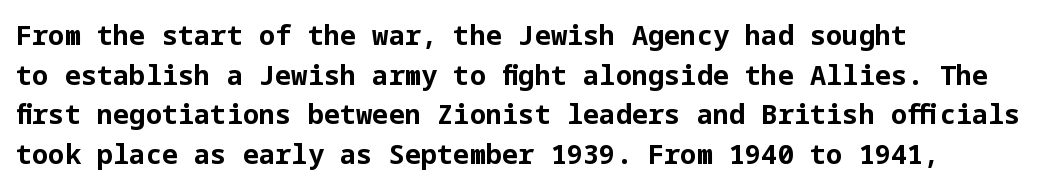
{"italic": "no", "bold": "yes", "underline": "no", "align": "left", "line_spacing": "normal", "line_spacing_ratio": 1.47, "letter_spacing": "normal", "letter_spacing_em": 0.0, "glyph_px": 27}
